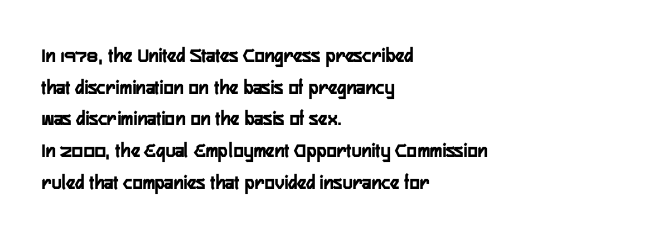
This is roman type, the default non-slanted kind. Observe the ordinary spacing: letters are neighbours, not strangers. The space between consecutive lines is moderate. Leftover space on each line is placed entirely after the last word. The string is rendered with underlining switched off. What weight is shown? A full bold with thick strokes.
